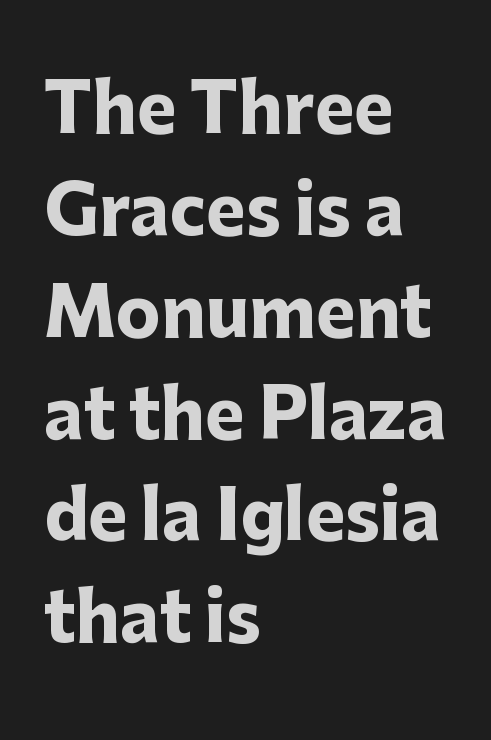
{"serif": "no", "italic": "no", "bold": "yes", "weight": "heavy", "width": "normal", "stroke_contrast": "low", "x_height": "medium", "monospaced": "no", "underline": "no", "align": "left", "line_spacing": "normal", "line_spacing_ratio": 1.52, "letter_spacing": "normal", "letter_spacing_em": 0.0, "glyph_px": 67}
